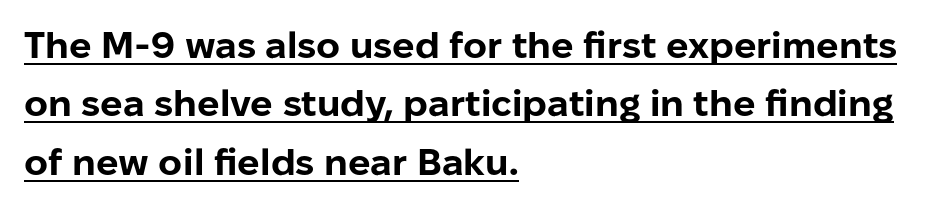
The image shows 37 px bold sans-serif type, upright; set left-aligned, normal line spacing (1.58x), normal letter spacing, underlined; low stroke contrast and a medium x-height.
